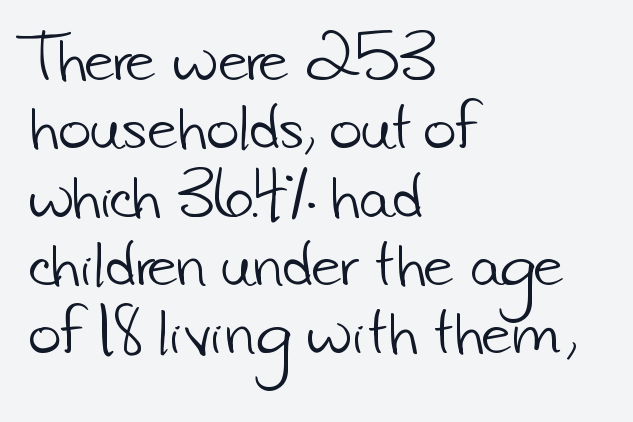
{"serif": "no", "bold": "no", "weight": "light", "width": "normal", "stroke_contrast": "low", "x_height": "small", "monospaced": "no", "underline": "no", "align": "left", "line_spacing_ratio": 1.22, "letter_spacing": "normal", "letter_spacing_em": 0.0, "glyph_px": 56}
